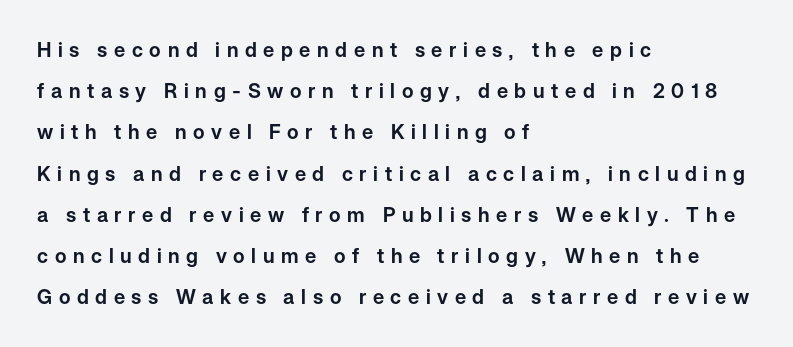
{"italic": "no", "underline": "no", "align": "left", "line_spacing": "loose", "line_spacing_ratio": 2.06, "letter_spacing": "wide", "letter_spacing_em": 0.33, "glyph_px": 20}
